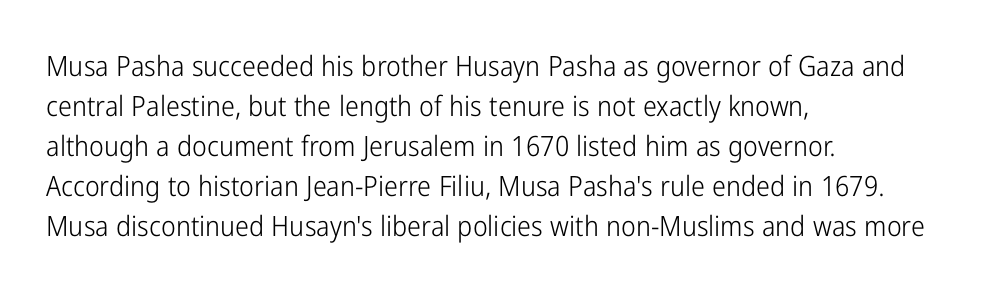
Q: Is the text bold? A: No.
Q: Is the text italic (slanted)? A: No, it is upright.
Q: Is the typeface a serif or a sans-serif typeface? A: Sans-serif.
Q: Is the text underlined? A: No.
Q: How is the paragraph aligned? A: Left-aligned.
Q: Is the spacing between letters normal or unusually wide? A: Normal.
Q: Is the spacing between lines tight, normal or loose? A: Normal.
Q: Width (condensed, normal, or wide)? A: Condensed.
Q: Stroke contrast? A: Low.
Q: x-height? A: Medium.
Q: Monospaced? A: No.
